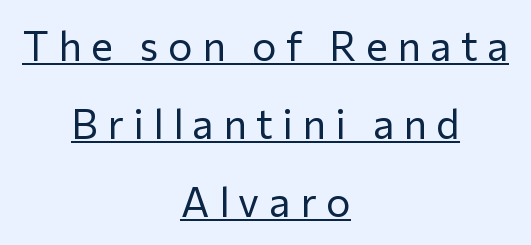
{"serif": "no", "italic": "no", "bold": "no", "weight": "regular", "width": "normal", "stroke_contrast": "low", "x_height": "medium", "monospaced": "no", "underline": "yes", "align": "center", "line_spacing": "loose", "line_spacing_ratio": 1.9, "letter_spacing": "wide", "letter_spacing_em": 0.23, "glyph_px": 41}
